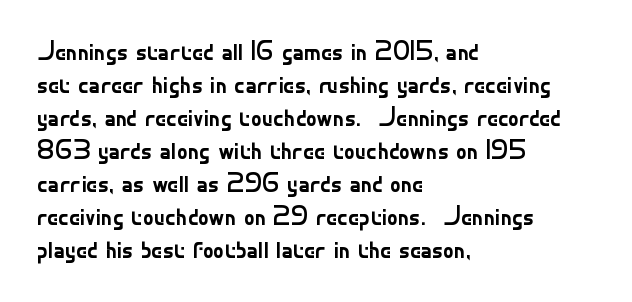
{"italic": "no", "bold": "no", "underline": "no", "align": "left", "line_spacing_ratio": 1.22, "letter_spacing": "normal", "letter_spacing_em": 0.0, "glyph_px": 27}
